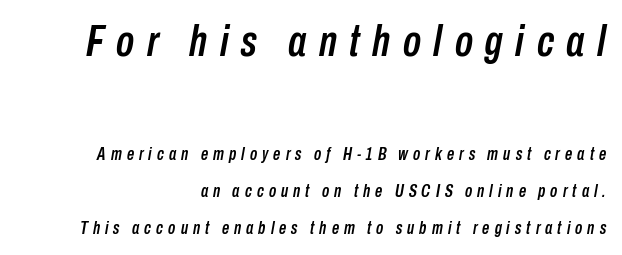
{"italic": "yes", "lean": "right", "slant_degrees": 10, "width": "condensed", "stroke_contrast": "low", "x_height": "medium", "monospaced": "no", "underline": "no", "align": "right", "line_spacing": "loose", "line_spacing_ratio": 2.05, "letter_spacing": "wide", "letter_spacing_em": 0.28, "larger_block": "first", "size_ratio": 2.5, "glyph_px": 45}
